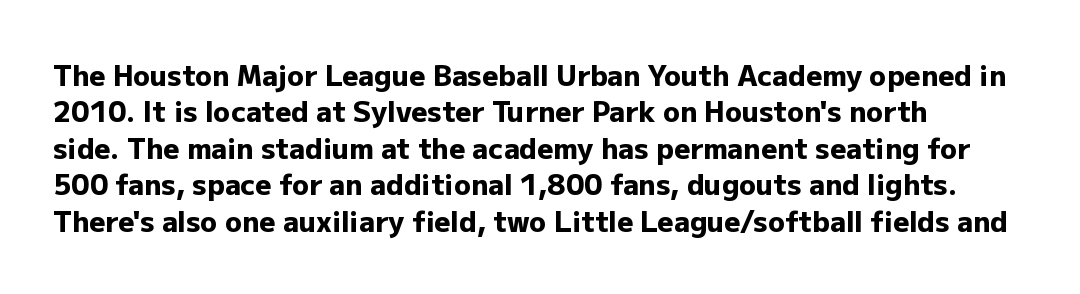
The image shows 28 px heavy sans-serif type, upright; set left-aligned, normal line spacing (1.3x), normal letter spacing, not underlined; low stroke contrast and a medium x-height.
